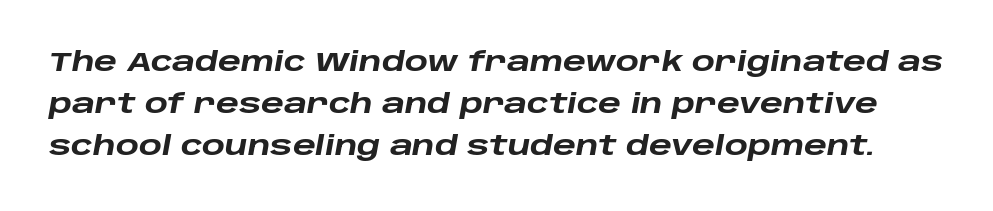
{"italic": "yes", "lean": "right", "slant_degrees": 10, "bold": "yes", "underline": "no", "line_spacing": "normal", "line_spacing_ratio": 1.55, "letter_spacing": "normal", "letter_spacing_em": 0.0, "glyph_px": 27}
